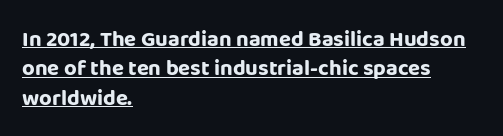
The image shows 22 px bold type, upright; set left-aligned, normal line spacing (1.33x), normal letter spacing, underlined.
